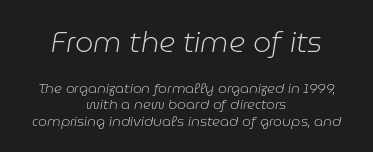
Type without underlining. The text block is weighted toward neither margin, spreading evenly from the middle. No extra ink here — the face is not bold. The designer gave the opening block more size than the closing block. The glyphs look as if they've been sheared to an angle.
